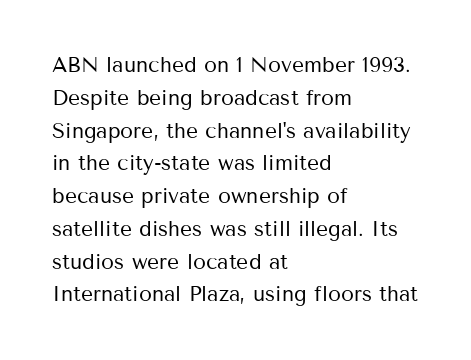
The image shows 21 px text type, upright; set left-aligned, normal line spacing (1.56x), normal letter spacing, not underlined.
